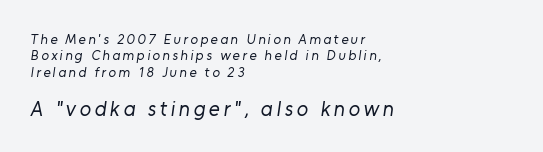
The image shows 21 px text type; set left-aligned, line spacing 1.17x, not underlined; the second (bottom) block is 1.5x larger.
